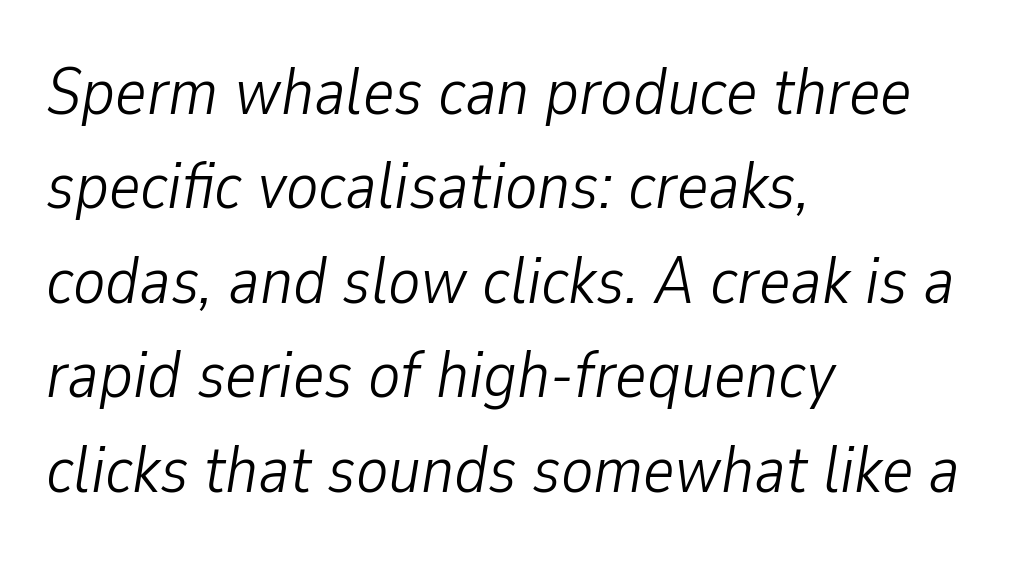
Default kerning and tracking; the words read as compact shapes. The rendering uses natural spacing where letterforms have individual widths. Nobody drew a line under any word here. The strokes carry an ordinary text weight at most. Vertically, the passage feels balanced, rows spaced as you'd expect. Italic: yes, the glyphs are oblique.
